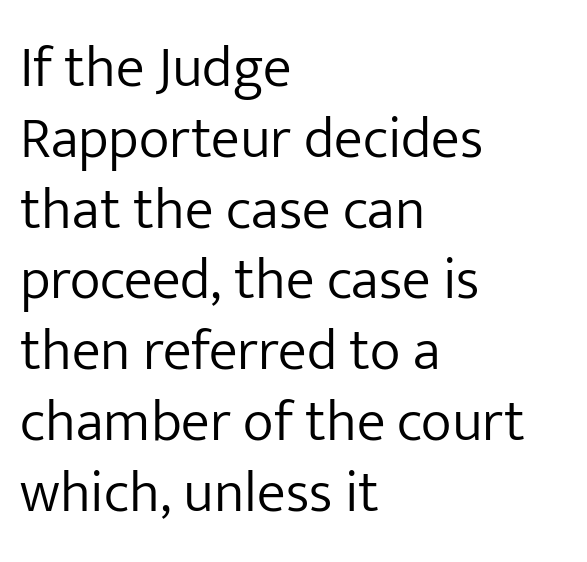
{"serif": "no", "italic": "no", "bold": "no", "weight": "light", "width": "normal", "stroke_contrast": "low", "x_height": "medium", "monospaced": "no", "underline": "no", "align": "left", "line_spacing_ratio": 1.22, "letter_spacing": "normal", "letter_spacing_em": 0.0, "glyph_px": 58}
